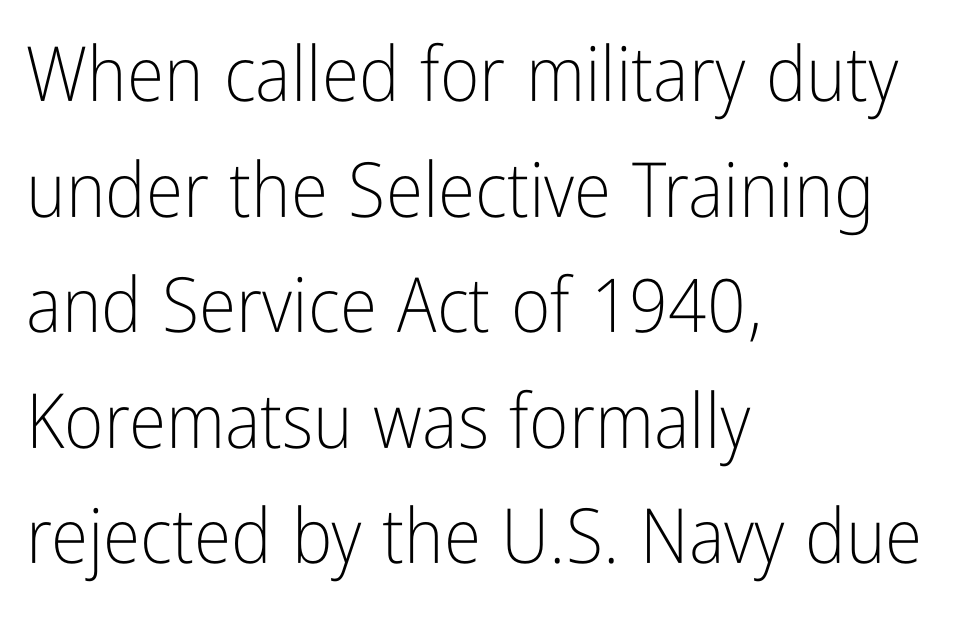
Q: Is the text bold? A: No.
Q: Is the text italic (slanted)? A: No, it is upright.
Q: Is the typeface a serif or a sans-serif typeface? A: Sans-serif.
Q: Is the text underlined? A: No.
Q: How is the paragraph aligned? A: Left-aligned.
Q: Is the spacing between letters normal or unusually wide? A: Normal.
Q: Is the spacing between lines tight, normal or loose? A: Normal.
Q: Width (condensed, normal, or wide)? A: Condensed.
Q: Stroke contrast? A: Low.
Q: x-height? A: Medium.
Q: Monospaced? A: No.
